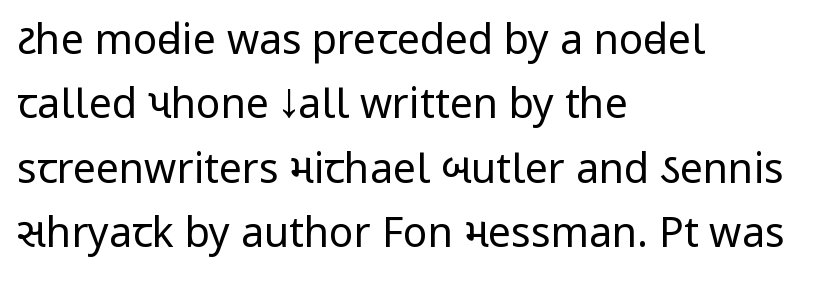
Q: Is the text bold? A: No.
Q: Is the text italic (slanted)? A: No, it is upright.
Q: Is the typeface a serif or a sans-serif typeface? A: Sans-serif.
Q: Is the text underlined? A: No.
Q: How is the paragraph aligned? A: Left-aligned.
Q: Is the spacing between letters normal or unusually wide? A: Normal.
Q: Is the spacing between lines tight, normal or loose? A: Normal.
Q: Width (condensed, normal, or wide)? A: Condensed.
Q: Stroke contrast? A: Low.
Q: x-height? A: Large.
Q: Monospaced? A: No.
